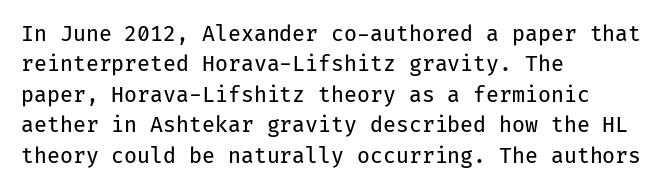
Letter spacing: default. Ink coverage per letter is moderate at most. The rag falls on the right side of this text block. Descenders are the only things crossing below the line. This block has exactly the height ordinary leading produces. This is the regular roman posture of the typeface.
